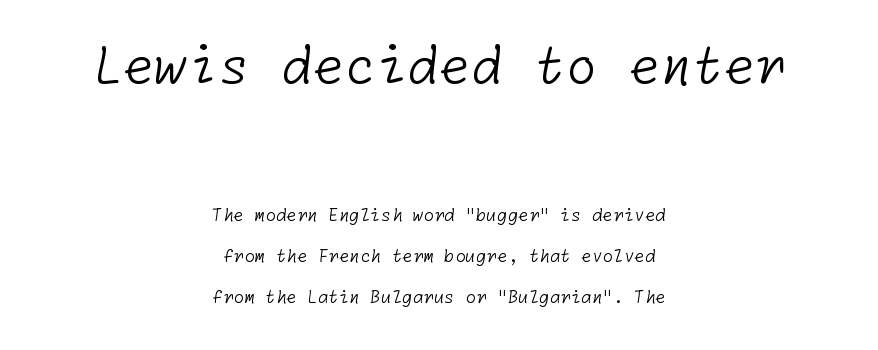
Each line is balanced around a shared central axis. Nobody touched the tracking dial on this one. Which chunk is bigger? The first one — the top block dwarfs the bottom. Unmarked baselines from the first word to the last. Unbolded letterforms with no extra heft.
